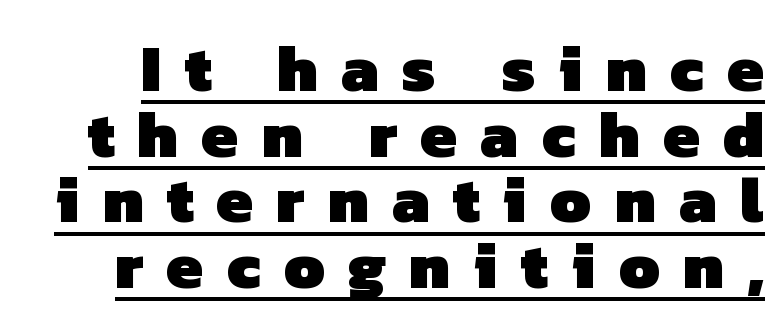
{"serif": "no", "bold": "yes", "weight": "heavy", "width": "normal", "stroke_contrast": "low", "x_height": "medium", "monospaced": "no", "underline": "yes", "line_spacing": "tight", "line_spacing_ratio": 1.01, "letter_spacing": "wide", "letter_spacing_em": 0.36, "glyph_px": 65}
